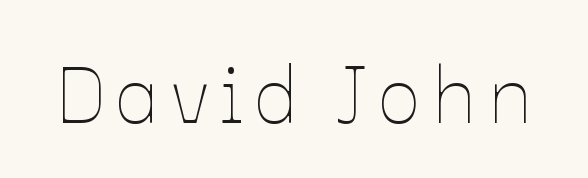
The image shows 80 px thin type, upright; set not underlined; low stroke contrast and a medium x-height.
